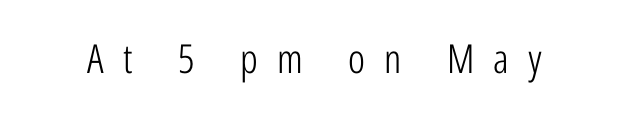
Q: Is the text bold? A: No.
Q: Is the text italic (slanted)? A: No, it is upright.
Q: Is the typeface a serif or a sans-serif typeface? A: Sans-serif.
Q: Is the text underlined? A: No.
Q: Is the spacing between letters normal or unusually wide? A: Unusually wide.
Q: Width (condensed, normal, or wide)? A: Condensed.
Q: Stroke contrast? A: Low.
Q: x-height? A: Medium.
Q: Monospaced? A: No.
